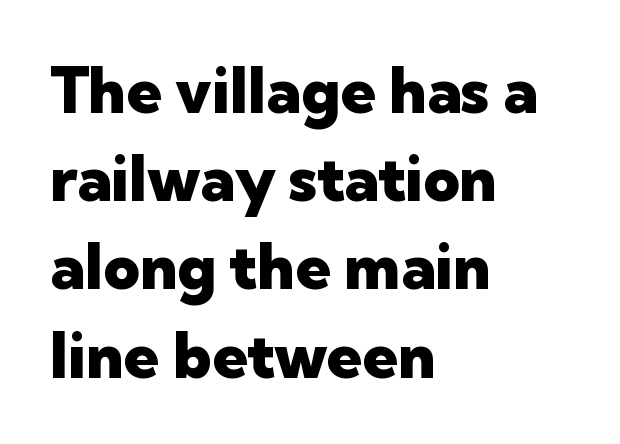
Q: Is the text bold? A: Yes.
Q: Is the text italic (slanted)? A: No, it is upright.
Q: Is the typeface a serif or a sans-serif typeface? A: Sans-serif.
Q: Is the text underlined? A: No.
Q: How is the paragraph aligned? A: Left-aligned.
Q: Is the spacing between letters normal or unusually wide? A: Normal.
Q: Is the spacing between lines tight, normal or loose? A: Normal.
Q: Width (condensed, normal, or wide)? A: Normal.
Q: Stroke contrast? A: Low.
Q: x-height? A: Medium.
Q: Monospaced? A: No.
